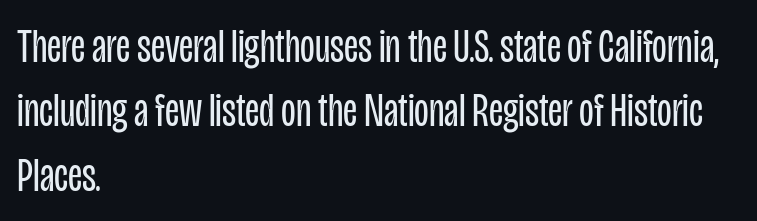
Q: Is the text bold? A: No.
Q: Is the text italic (slanted)? A: No, it is upright.
Q: Is the typeface a serif or a sans-serif typeface? A: Sans-serif.
Q: Is the text underlined? A: No.
Q: How is the paragraph aligned? A: Left-aligned.
Q: Is the spacing between letters normal or unusually wide? A: Normal.
Q: Is the spacing between lines tight, normal or loose? A: Normal.
Q: Width (condensed, normal, or wide)? A: Condensed.
Q: Stroke contrast? A: Low.
Q: x-height? A: Large.
Q: Monospaced? A: No.
